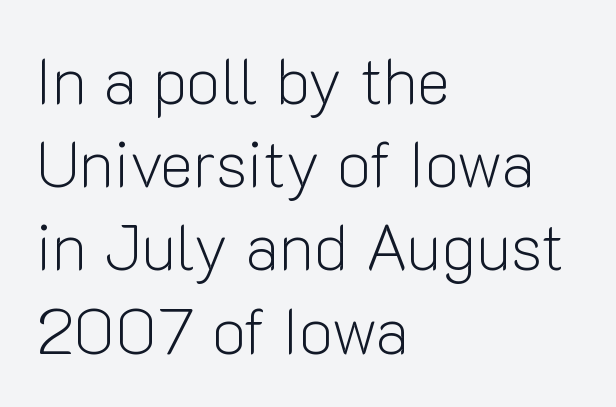
The image shows 64 px light sans-serif type, upright; set left-aligned, normal line spacing (1.3x), normal letter spacing, not underlined; low stroke contrast and a medium x-height.
